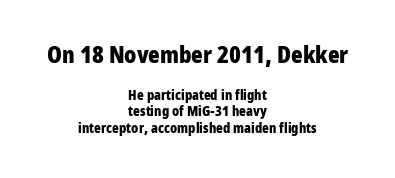
The image shows 24 px bold type, upright; set centered, line spacing 1.16x, normal letter spacing, not underlined; the first (top) block is 1.71x larger.
